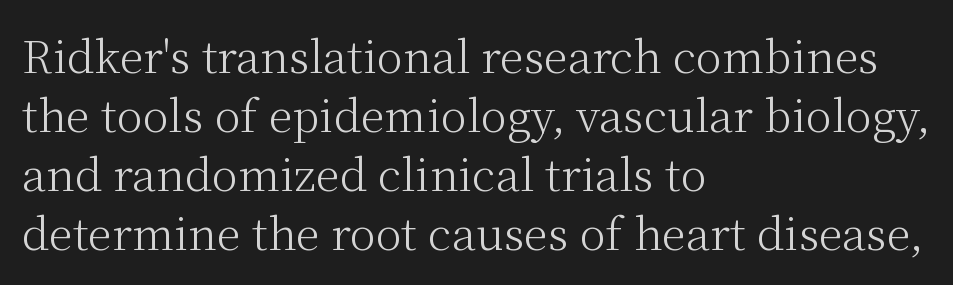
The image shows 44 px light serif type, upright; set left-aligned, normal line spacing (1.34x), normal letter spacing, not underlined; medium stroke contrast and a medium x-height.
